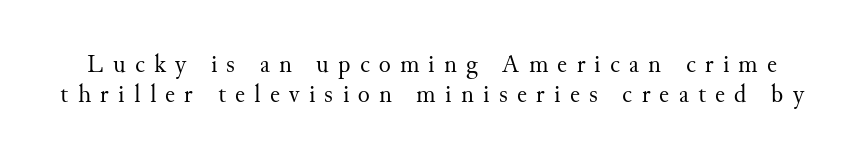
Q: Is the text bold? A: No.
Q: Is the text italic (slanted)? A: No, it is upright.
Q: Is the text underlined? A: No.
Q: Is the spacing between letters normal or unusually wide? A: Unusually wide.
